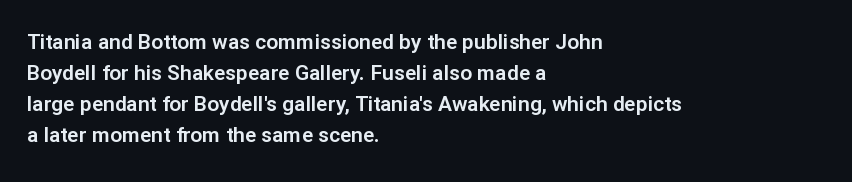
The image shows 21 px text type, upright; set left-aligned, normal line spacing (1.48x), normal letter spacing, not underlined.
